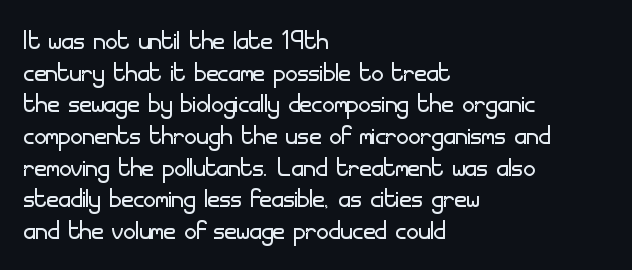
Letter spacing: default. Typographically, this falls in the sans-serif category. How would I describe the line gaps? Narrow and economical. The passage shown is not underscored anywhere. This sample has the flowing, uneven cadence of proportional lettering.
